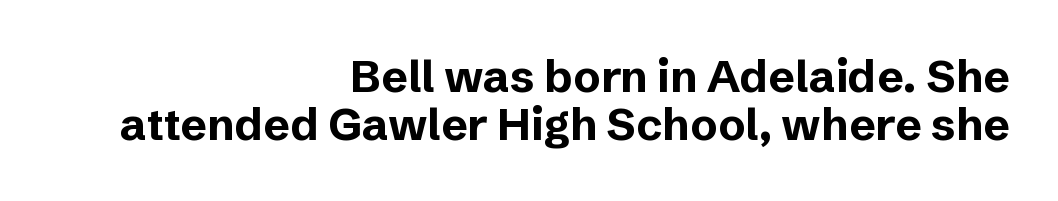
Q: Is the text bold? A: Yes.
Q: Is the text italic (slanted)? A: No, it is upright.
Q: Is the typeface a serif or a sans-serif typeface? A: Sans-serif.
Q: Is the text underlined? A: No.
Q: How is the paragraph aligned? A: Right-aligned.
Q: Is the spacing between letters normal or unusually wide? A: Normal.
Q: Is the spacing between lines tight, normal or loose? A: Tight.
Q: Width (condensed, normal, or wide)? A: Normal.
Q: Stroke contrast? A: Low.
Q: x-height? A: Medium.
Q: Monospaced? A: No.
